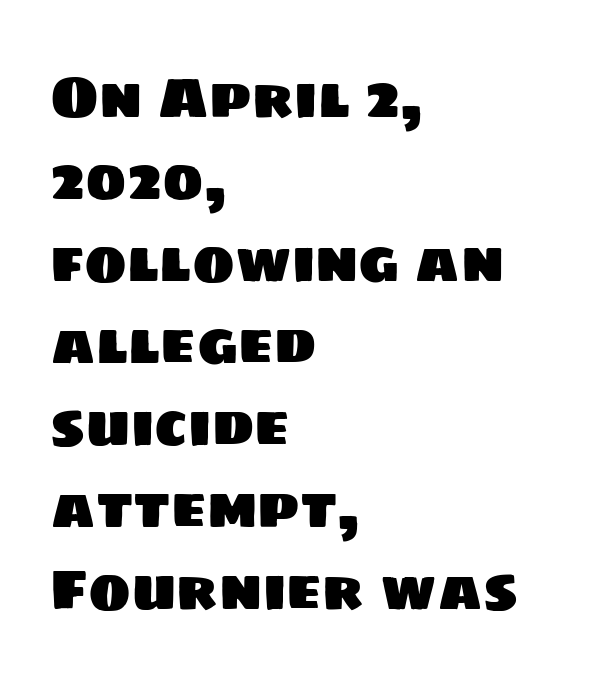
Q: Is the typeface a serif or a sans-serif typeface? A: Sans-serif.
Q: Is the text underlined? A: No.
Q: How is the paragraph aligned? A: Left-aligned.
Q: Is the spacing between letters normal or unusually wide? A: Normal.
Q: Is the spacing between lines tight, normal or loose? A: Normal.
Q: Width (condensed, normal, or wide)? A: Normal.
Q: Stroke contrast? A: Low.
Q: x-height? A: Large.
Q: Monospaced? A: No.
